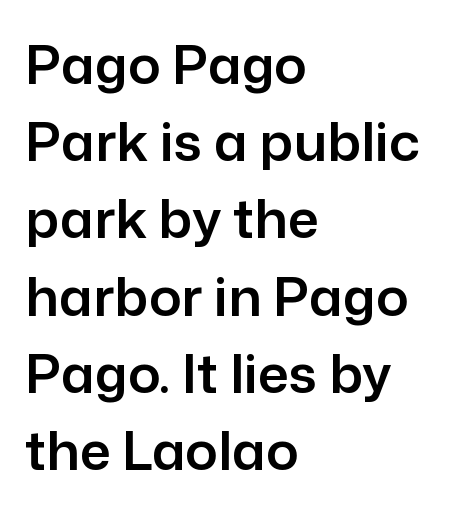
Q: Is the text italic (slanted)? A: No, it is upright.
Q: Is the typeface a serif or a sans-serif typeface? A: Sans-serif.
Q: Is the text underlined? A: No.
Q: How is the paragraph aligned? A: Left-aligned.
Q: Is the spacing between letters normal or unusually wide? A: Normal.
Q: Is the spacing between lines tight, normal or loose? A: Normal.
Q: Width (condensed, normal, or wide)? A: Normal.
Q: Stroke contrast? A: Low.
Q: x-height? A: Medium.
Q: Monospaced? A: No.
